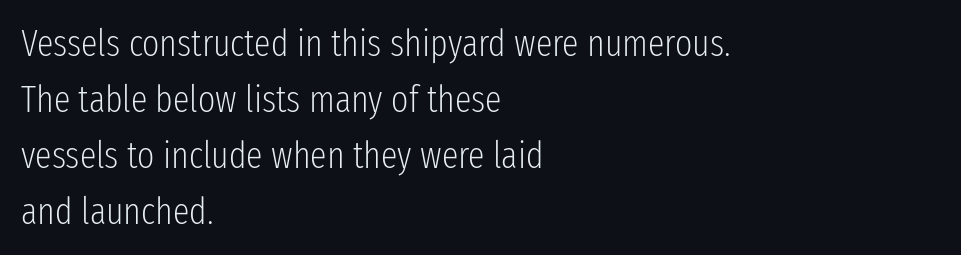
Q: Is the text bold? A: No.
Q: Is the text italic (slanted)? A: No, it is upright.
Q: Is the typeface a serif or a sans-serif typeface? A: Sans-serif.
Q: Is the text underlined? A: No.
Q: How is the paragraph aligned? A: Left-aligned.
Q: Is the spacing between letters normal or unusually wide? A: Normal.
Q: Is the spacing between lines tight, normal or loose? A: Normal.
Q: Width (condensed, normal, or wide)? A: Condensed.
Q: Stroke contrast? A: Low.
Q: x-height? A: Medium.
Q: Monospaced? A: No.
